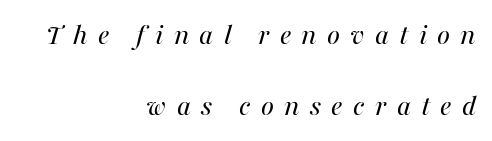
The image shows 31 px regular-weight type, italic (leaning right); set right-aligned, loose line spacing (2.29x), unusually wide letter spacing (+0.33 em), not underlined; medium stroke contrast and a medium x-height.
